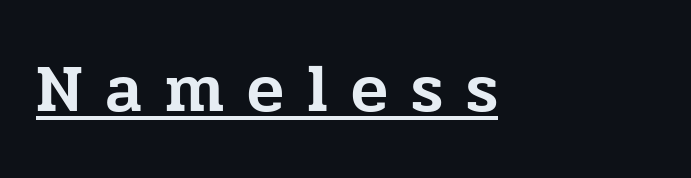
Every stem runs plumb, perpendicular to the baseline. Each letter keeps its own natural width here, so spacing adapts to shape. Honestly, the letter spacing is so wide it's the main thing you notice. Type style note: has serifs. Caption: multi-line text, flush left, ragged right. These characters rest on top of a visible drawn line.
